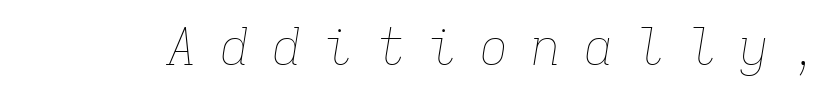
Q: Is the text bold? A: No.
Q: Is the text italic (slanted)? A: Yes, it leans right by about 9 degrees.
Q: Is the text underlined? A: No.
Q: Is the spacing between letters normal or unusually wide? A: Unusually wide.
Q: Width (condensed, normal, or wide)? A: Normal.
Q: Stroke contrast? A: Low.
Q: x-height? A: Medium.
Q: Monospaced? A: Yes.
